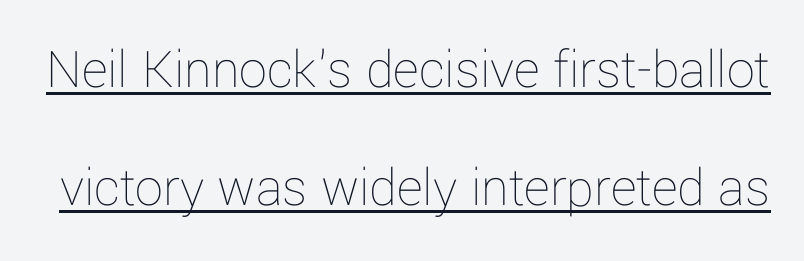
Q: Is the text bold? A: No.
Q: Is the text italic (slanted)? A: No, it is upright.
Q: Is the text underlined? A: Yes.
Q: Is the spacing between letters normal or unusually wide? A: Normal.
Q: Is the spacing between lines tight, normal or loose? A: Loose.
Q: Width (condensed, normal, or wide)? A: Normal.
Q: Stroke contrast? A: Low.
Q: x-height? A: Medium.
Q: Monospaced? A: No.
